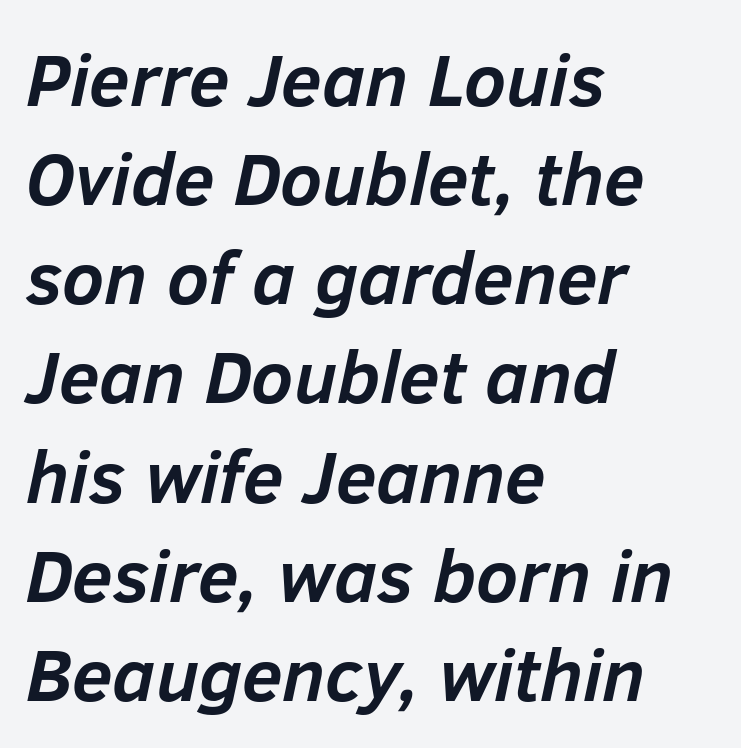
Q: Is the text bold? A: Yes.
Q: Is the text italic (slanted)? A: Yes, it leans right by about 12 degrees.
Q: Is the text underlined? A: No.
Q: How is the paragraph aligned? A: Left-aligned.
Q: Is the spacing between letters normal or unusually wide? A: Normal.
Q: Is the spacing between lines tight, normal or loose? A: Normal.
Q: Width (condensed, normal, or wide)? A: Normal.
Q: Stroke contrast? A: Low.
Q: x-height? A: Medium.
Q: Monospaced? A: No.
